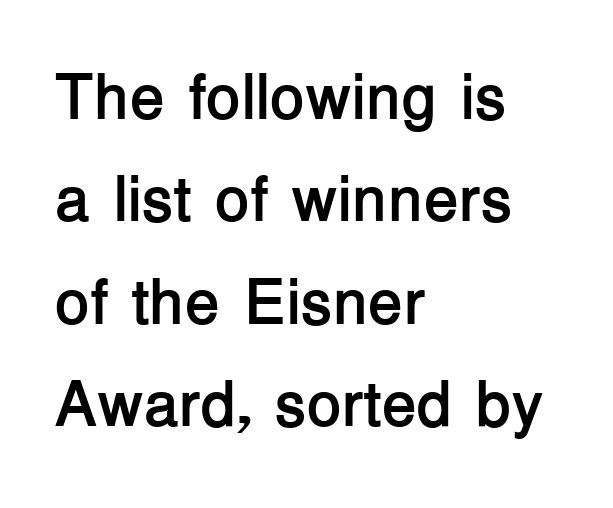
Q: Is the text bold? A: Yes.
Q: Is the text italic (slanted)? A: No, it is upright.
Q: Is the typeface a serif or a sans-serif typeface? A: Sans-serif.
Q: Is the text underlined? A: No.
Q: How is the paragraph aligned? A: Left-aligned.
Q: Is the spacing between letters normal or unusually wide? A: Normal.
Q: Is the spacing between lines tight, normal or loose? A: Normal.
Q: Width (condensed, normal, or wide)? A: Normal.
Q: Stroke contrast? A: Low.
Q: x-height? A: Medium.
Q: Monospaced? A: No.
